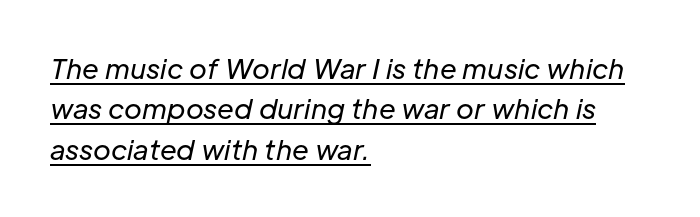
{"italic": "yes", "lean": "right", "slant_degrees": 12, "bold": "no", "underline": "yes", "align": "left", "line_spacing": "normal", "line_spacing_ratio": 1.5, "letter_spacing": "normal", "letter_spacing_em": 0.0, "glyph_px": 27}
